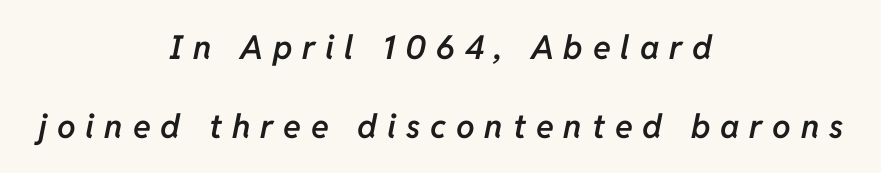
{"italic": "yes", "lean": "right", "slant_degrees": 11, "bold": "semi", "weight": "semibold", "width": "normal", "stroke_contrast": "low", "x_height": "medium", "monospaced": "no", "underline": "no", "align": "center", "line_spacing": "loose", "line_spacing_ratio": 2.38, "letter_spacing": "wide", "letter_spacing_em": 0.3, "glyph_px": 33}
